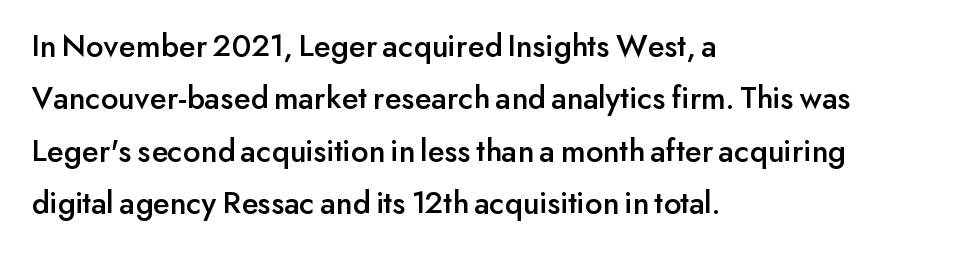
Nobody drew a line under any word here. Proportional: the letters do not fall into vertical columns. The lettering stays uniformly vertical, giving the passage a roman look. This sample keeps an unexceptional amount of space between lines. Nothing unusual about the tracking: characters are spaced as the font intends.
